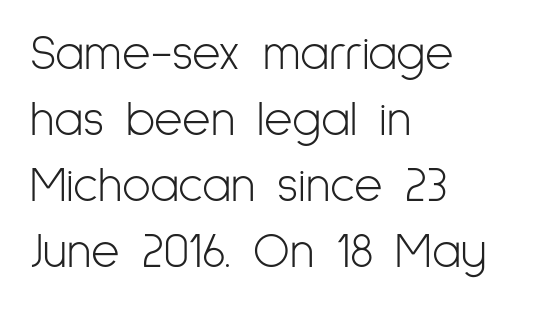
{"serif": "no", "italic": "no", "bold": "no", "weight": "light", "width": "condensed", "stroke_contrast": "low", "x_height": "medium", "monospaced": "no", "underline": "no", "align": "left", "line_spacing": "normal", "line_spacing_ratio": 1.35, "letter_spacing": "normal", "letter_spacing_em": 0.0, "glyph_px": 49}
